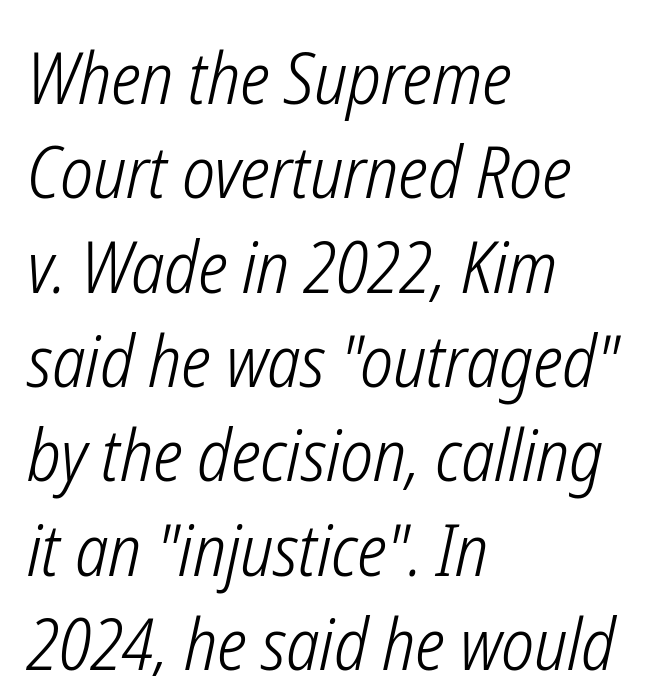
The image shows 72 px light, condensed type, italic (leaning right); set left-aligned, normal line spacing (1.31x), normal letter spacing, not underlined; low stroke contrast and a medium x-height.
